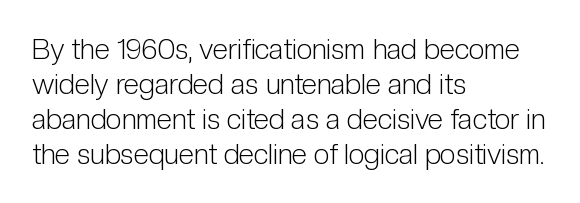
Is this a sans? Yes — the strokes have no serifs. The lines are quadded left. Any mark beneath the type? The region is blank. Weight: not bold — regular or lighter. The rendering uses a moderate line-height, typical for paragraphs.
